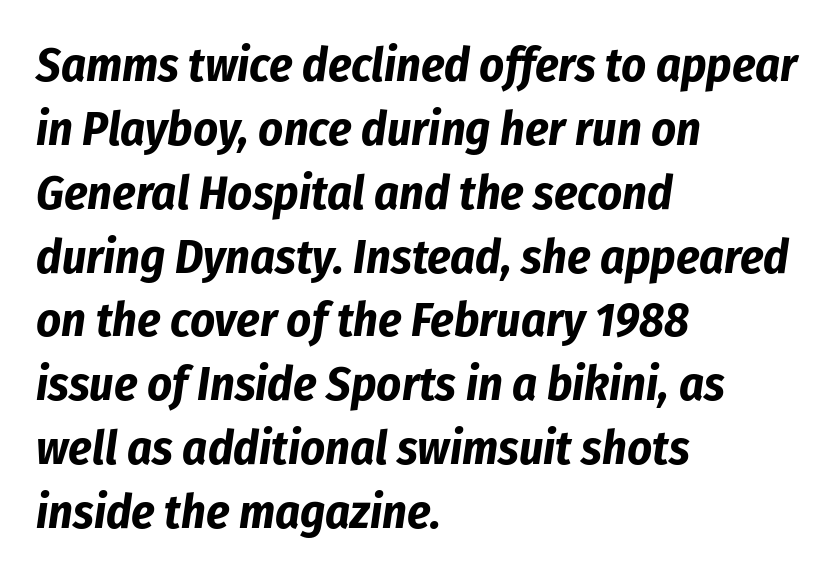
Q: Is the text bold? A: Yes.
Q: Is the text italic (slanted)? A: Yes, it leans right by about 8 degrees.
Q: Is the text underlined? A: No.
Q: How is the paragraph aligned? A: Left-aligned.
Q: Is the spacing between letters normal or unusually wide? A: Normal.
Q: Is the spacing between lines tight, normal or loose? A: Normal.
Q: Width (condensed, normal, or wide)? A: Condensed.
Q: Stroke contrast? A: Low.
Q: x-height? A: Medium.
Q: Monospaced? A: No.
